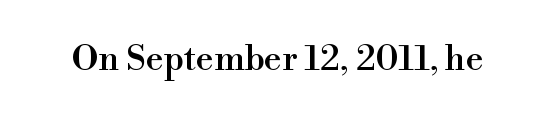
{"serif": "yes", "italic": "no", "width": "normal", "stroke_contrast": "high", "x_height": "small", "monospaced": "no", "underline": "no", "letter_spacing": "normal", "letter_spacing_em": 0.0, "glyph_px": 35}
